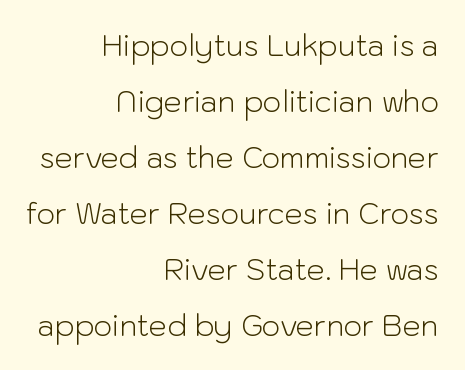
A typesetter would call this proportional, since set widths differ per character. Are there feet on the stems? There aren't — it's a sans. Horizontal bands of white between lines are thick stripes. Short note: letters normally spaced. The type sits square on the baseline with zero lean.
